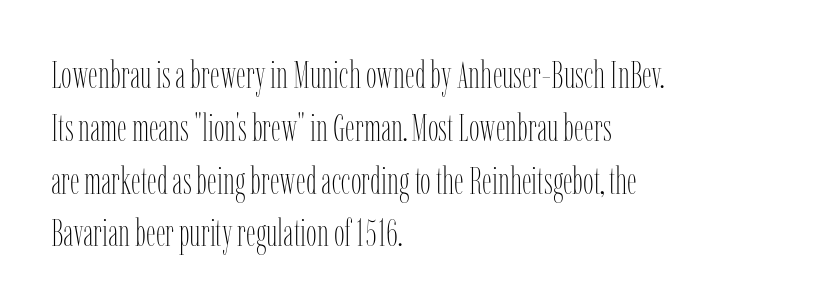
Regarding leading, the lines here are spaced in the standard way. Is there any slant? The stems are plumb. Character widths vary here, with narrow letters taking less room than wide ones. The cut favours lightness, reaching ordinary text weight at its darkest.
